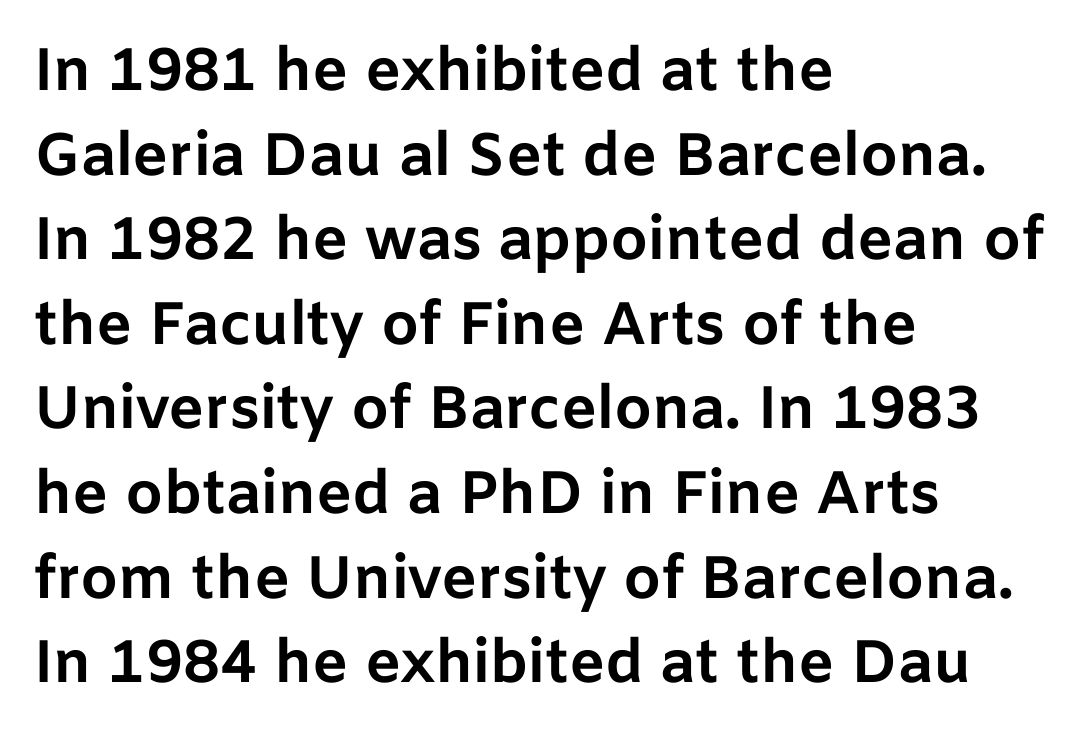
{"serif": "no", "italic": "no", "bold": "yes", "weight": "bold", "width": "normal", "stroke_contrast": "low", "x_height": "medium", "monospaced": "no", "underline": "no", "align": "left", "line_spacing": "normal", "line_spacing_ratio": 1.41, "letter_spacing": "normal", "letter_spacing_em": 0.0, "glyph_px": 60}
